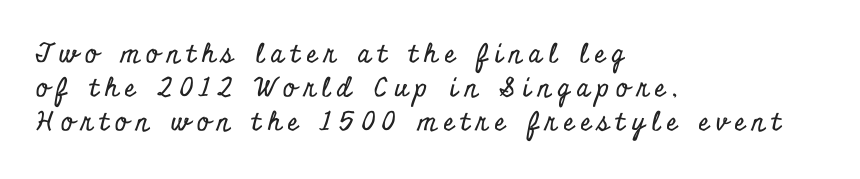
Normally led — the rows are evenly, conventionally spaced. Letter spacing: wide. Casual observation: everything's shoved over to the left. This rendering features lettering with no underline.
